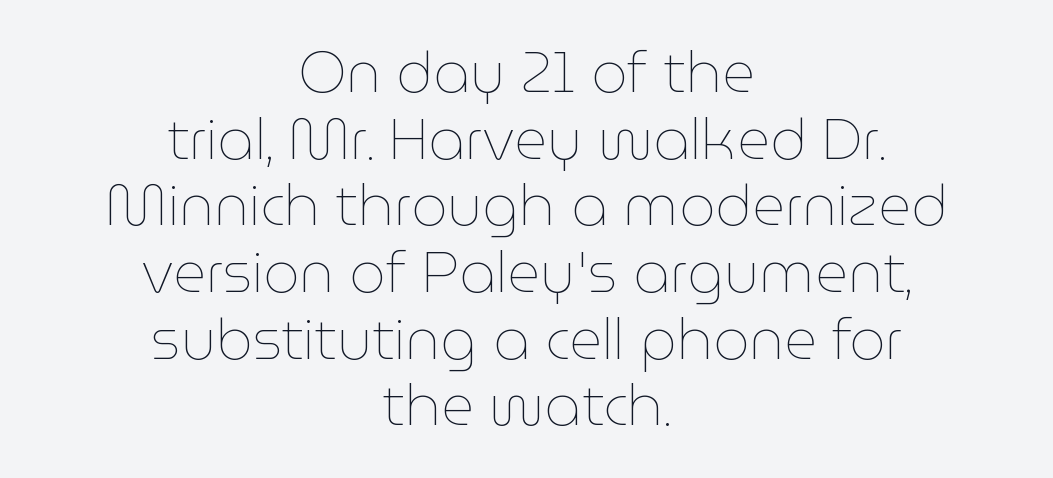
Q: Is the text bold? A: No.
Q: Is the text italic (slanted)? A: No, it is upright.
Q: Is the text underlined? A: No.
Q: How is the paragraph aligned? A: Centered.
Q: Is the spacing between letters normal or unusually wide? A: Normal.
Q: Width (condensed, normal, or wide)? A: Normal.
Q: Stroke contrast? A: Low.
Q: x-height? A: Medium.
Q: Monospaced? A: No.
